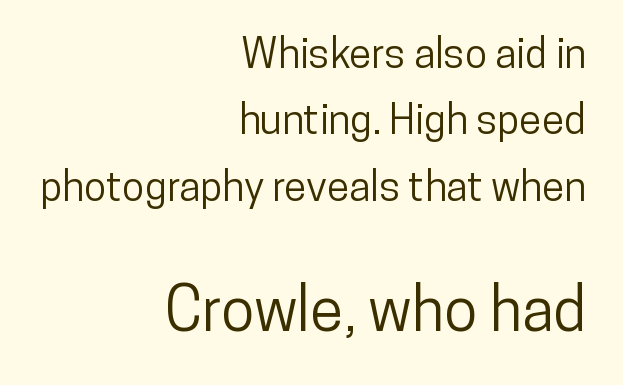
Q: Is the text italic (slanted)? A: No, it is upright.
Q: Is the typeface a serif or a sans-serif typeface? A: Sans-serif.
Q: Is the text underlined? A: No.
Q: How is the paragraph aligned? A: Right-aligned.
Q: Is the spacing between letters normal or unusually wide? A: Normal.
Q: Is the spacing between lines tight, normal or loose? A: Normal.
Q: Which block of text is set in a larger size, the first (top) or the second (bottom)? A: The second (bottom) one.
Q: Width (condensed, normal, or wide)? A: Condensed.
Q: Stroke contrast? A: Low.
Q: x-height? A: Medium.
Q: Monospaced? A: No.
